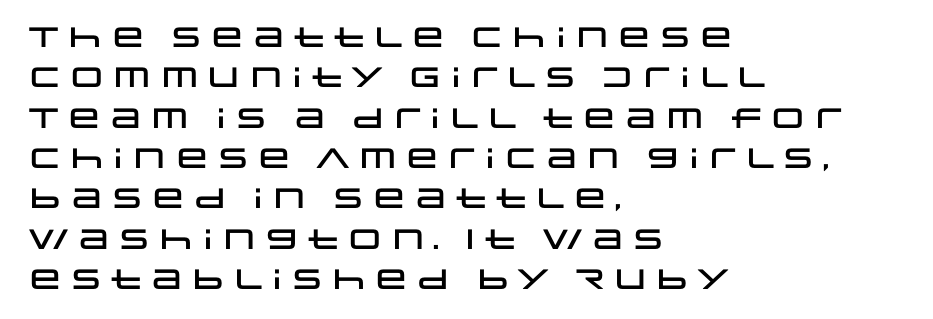
{"serif": "no", "italic": "no", "width": "wide", "stroke_contrast": "low", "x_height": "large", "monospaced": "no", "underline": "no", "align": "left", "line_spacing": "normal", "line_spacing_ratio": 1.44, "letter_spacing": "normal", "letter_spacing_em": 0.0, "glyph_px": 28}
